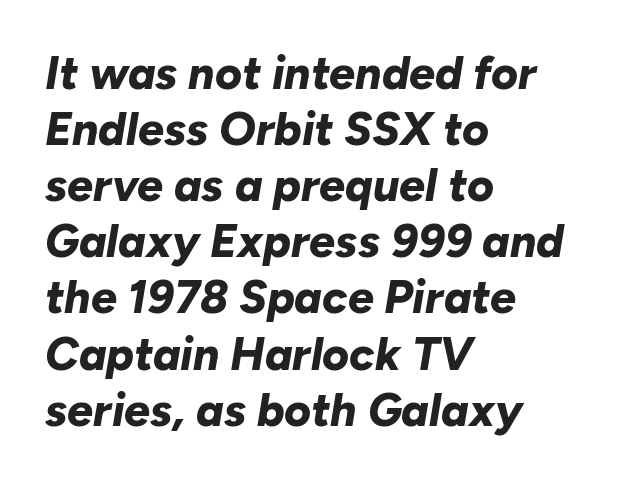
Q: Is the text bold? A: Yes.
Q: Is the text italic (slanted)? A: Yes, it leans right by about 10 degrees.
Q: Is the text underlined? A: No.
Q: How is the paragraph aligned? A: Left-aligned.
Q: Is the spacing between letters normal or unusually wide? A: Normal.
Q: Width (condensed, normal, or wide)? A: Normal.
Q: Stroke contrast? A: Low.
Q: x-height? A: Medium.
Q: Monospaced? A: No.
